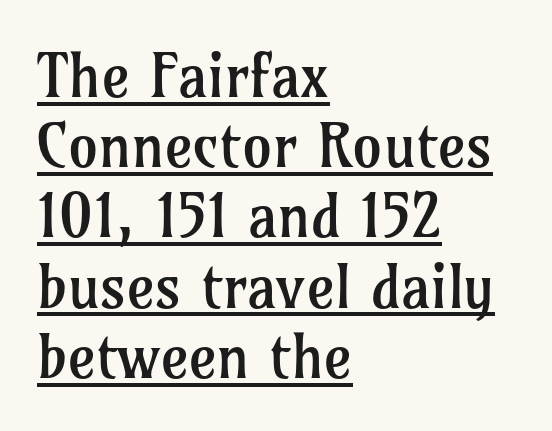
{"serif": "yes", "italic": "no", "bold": "no", "weight": "regular", "width": "normal", "stroke_contrast": "low", "x_height": "medium", "monospaced": "no", "underline": "yes", "align": "left", "line_spacing_ratio": 1.17, "letter_spacing": "normal", "letter_spacing_em": 0.0, "glyph_px": 60}
